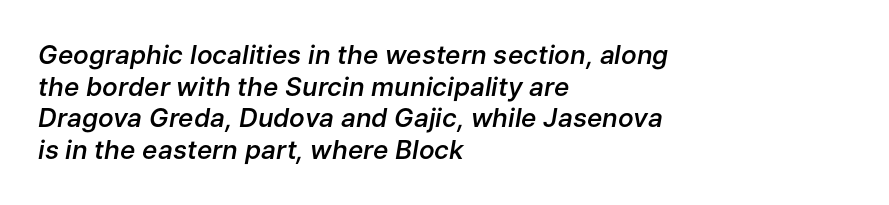
The image shows 26 px text type, italic (leaning right); set left-aligned, line spacing 1.22x, normal letter spacing, not underlined.
